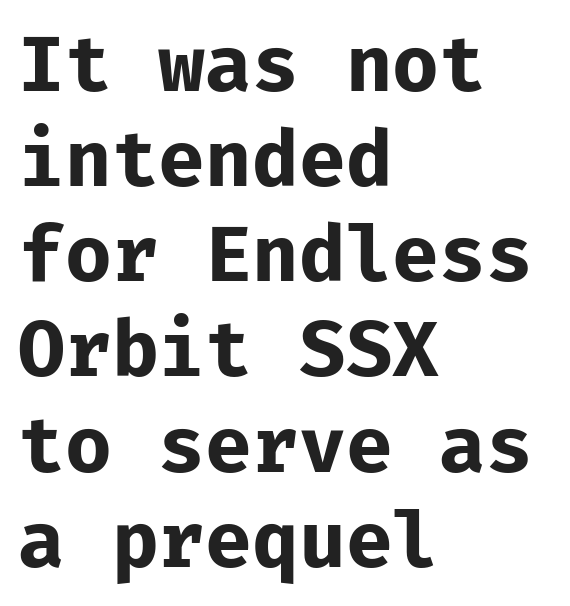
Q: Is the text bold? A: Yes.
Q: Is the text italic (slanted)? A: No, it is upright.
Q: Is the typeface a serif or a sans-serif typeface? A: Sans-serif.
Q: Is the text underlined? A: No.
Q: How is the paragraph aligned? A: Left-aligned.
Q: Is the spacing between letters normal or unusually wide? A: Normal.
Q: Width (condensed, normal, or wide)? A: Normal.
Q: Stroke contrast? A: Low.
Q: x-height? A: Medium.
Q: Monospaced? A: Yes.
